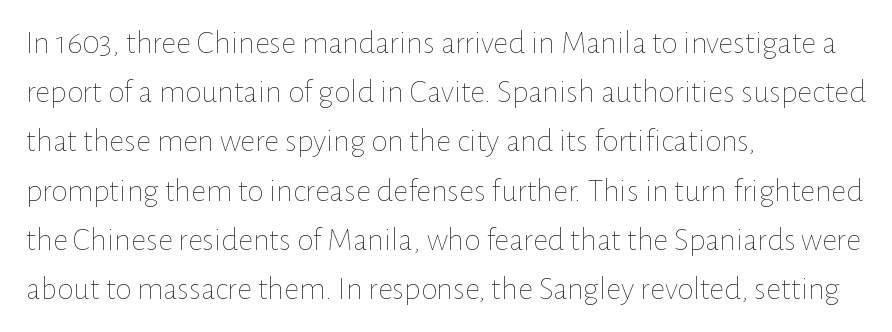
{"italic": "no", "bold": "no", "weight": "thin", "width": "normal", "stroke_contrast": "low", "x_height": "medium", "monospaced": "no", "underline": "no", "align": "left", "line_spacing": "normal", "line_spacing_ratio": 1.49, "letter_spacing": "normal", "letter_spacing_em": 0.0, "glyph_px": 33}
